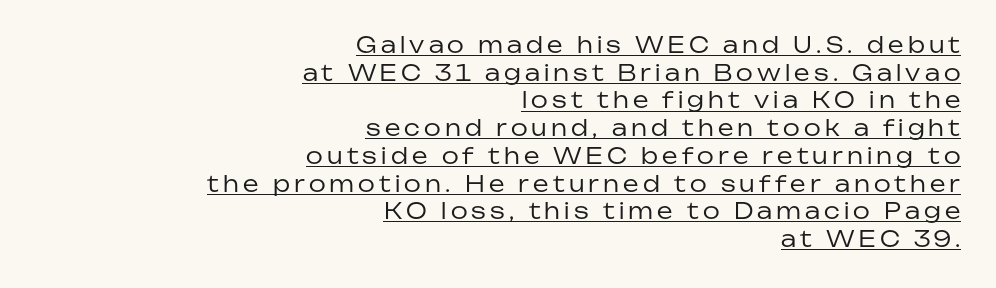
Q: Is the text bold? A: No.
Q: Is the text italic (slanted)? A: No, it is upright.
Q: Is the text underlined? A: Yes.
Q: How is the paragraph aligned? A: Right-aligned.
Q: Is the spacing between lines tight, normal or loose? A: Normal.
